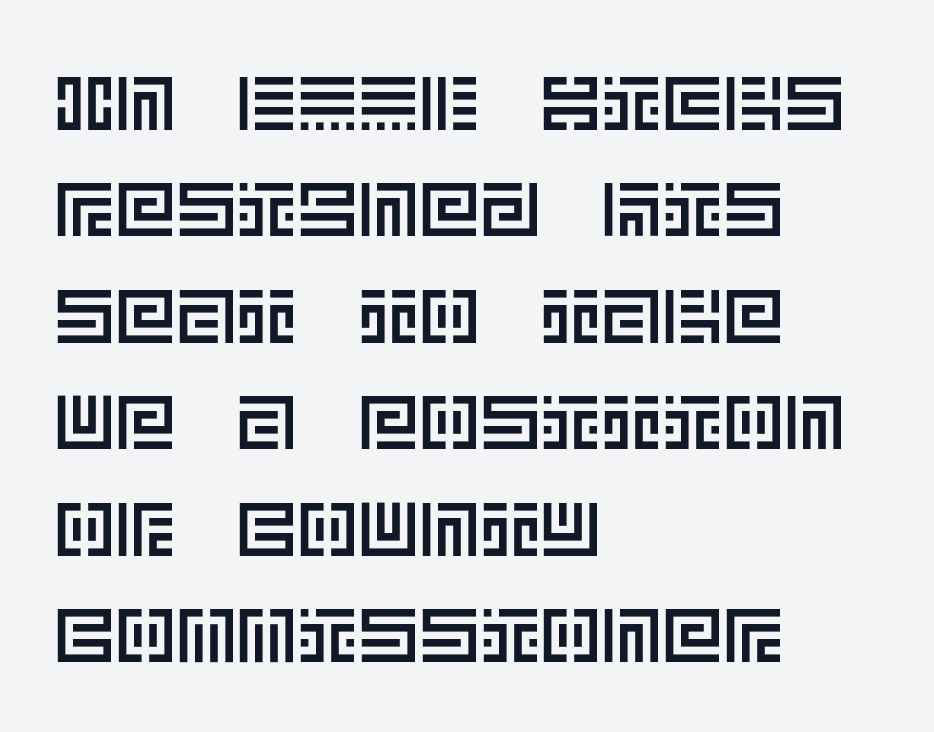
{"italic": "no", "width": "normal", "x_height": "large", "underline": "no", "align": "left", "line_spacing": "normal", "line_spacing_ratio": 1.4, "letter_spacing": "normal", "letter_spacing_em": 0.0, "glyph_px": 76}
